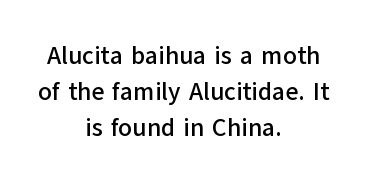
Q: Is the text italic (slanted)? A: No, it is upright.
Q: Is the text underlined? A: No.
Q: How is the paragraph aligned? A: Centered.
Q: Is the spacing between letters normal or unusually wide? A: Normal.
Q: Is the spacing between lines tight, normal or loose? A: Normal.
